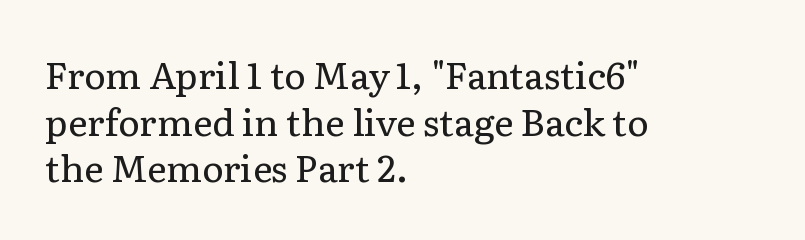
Q: Is the text bold? A: No.
Q: Is the text italic (slanted)? A: No, it is upright.
Q: Is the typeface a serif or a sans-serif typeface? A: Serif.
Q: Is the text underlined? A: No.
Q: How is the paragraph aligned? A: Left-aligned.
Q: Is the spacing between letters normal or unusually wide? A: Normal.
Q: Is the spacing between lines tight, normal or loose? A: Normal.
Q: Width (condensed, normal, or wide)? A: Normal.
Q: Stroke contrast? A: Low.
Q: x-height? A: Medium.
Q: Monospaced? A: No.
